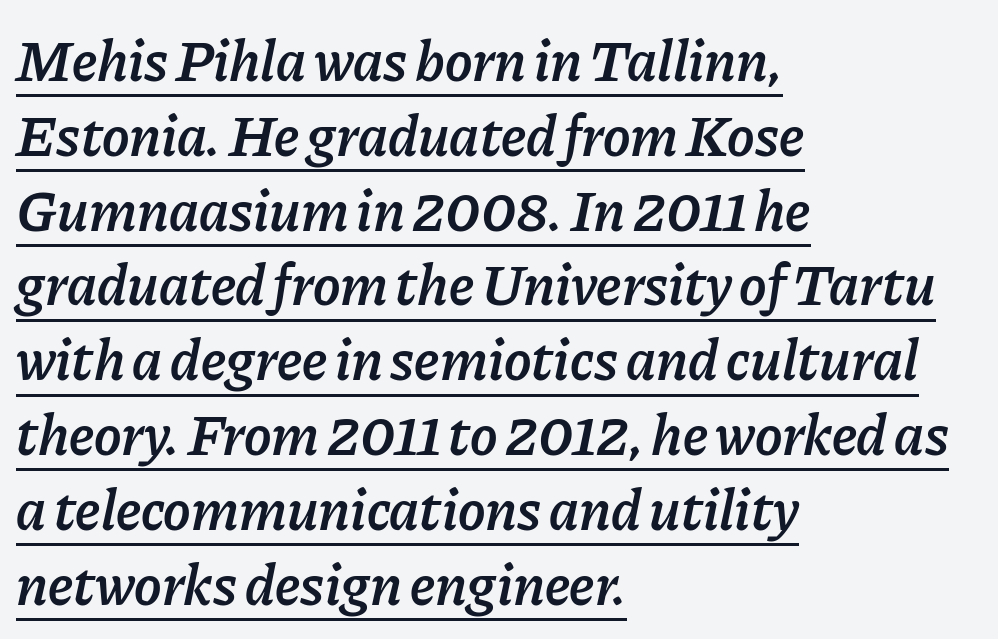
This sample keeps an unexceptional amount of space between lines. Glance below the letters and you will spot a drawn line. Varying glyph widths throughout — classic text-font behaviour. Posture: slanted.
